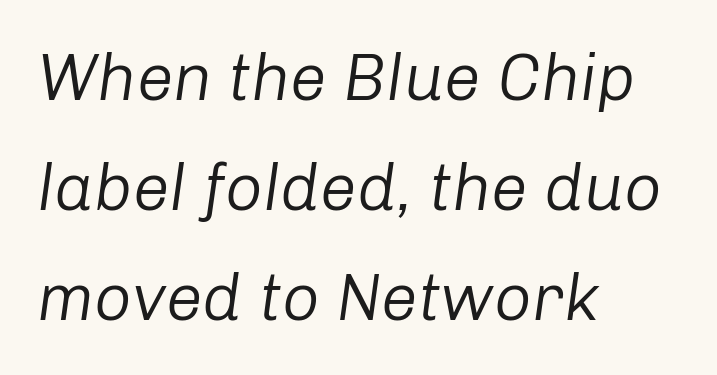
Q: Is the text bold? A: No.
Q: Is the text italic (slanted)? A: Yes, it leans right by about 8 degrees.
Q: Is the text underlined? A: No.
Q: How is the paragraph aligned? A: Left-aligned.
Q: Is the spacing between letters normal or unusually wide? A: Normal.
Q: Is the spacing between lines tight, normal or loose? A: Normal.
Q: Width (condensed, normal, or wide)? A: Normal.
Q: Stroke contrast? A: Low.
Q: x-height? A: Medium.
Q: Monospaced? A: No.
